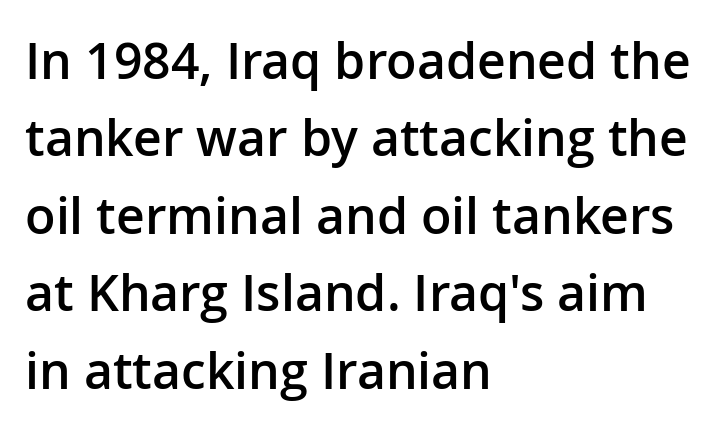
{"serif": "no", "italic": "no", "bold": "semi", "weight": "semibold", "width": "normal", "stroke_contrast": "low", "x_height": "medium", "monospaced": "no", "underline": "no", "align": "left", "line_spacing": "normal", "line_spacing_ratio": 1.55, "letter_spacing": "normal", "letter_spacing_em": 0.0, "glyph_px": 50}
